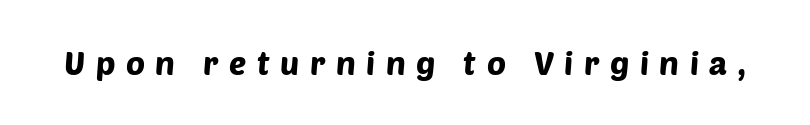
Students, note that the glyphs here are deliberately spaced far apart. The strip under each line holds only bare page. The type family on display is of the sans-serif kind. Think of a printed novel: that variable character pitch is what you see here.
